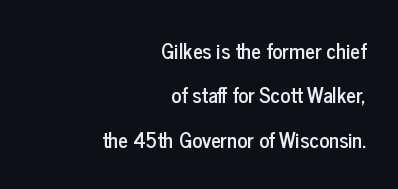
Q: Is the text italic (slanted)? A: No, it is upright.
Q: Is the text underlined? A: No.
Q: How is the paragraph aligned? A: Right-aligned.
Q: Is the spacing between letters normal or unusually wide? A: Normal.
Q: Is the spacing between lines tight, normal or loose? A: Loose.
